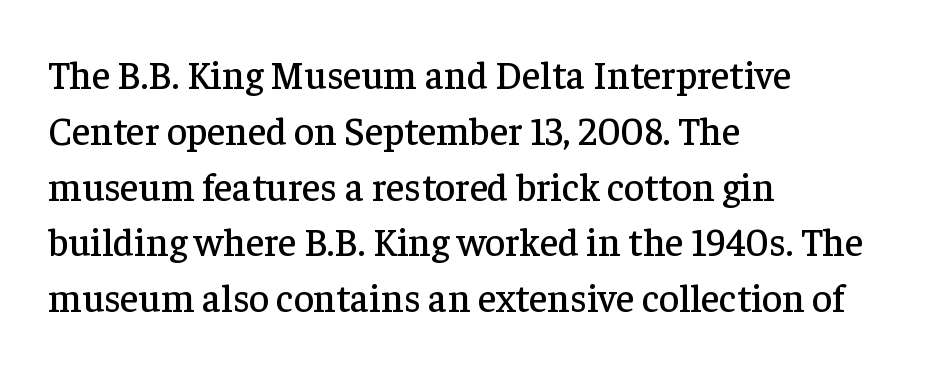
Note the varied advance widths — an 'i' is clearly narrower than an 'm'. The block of text has a typical density, with ordinary space between rows. These lines are composed in type with serifs. Designer's note — italics off, roman on. How are the letters spaced? Ordinarily, with no added tracking.
